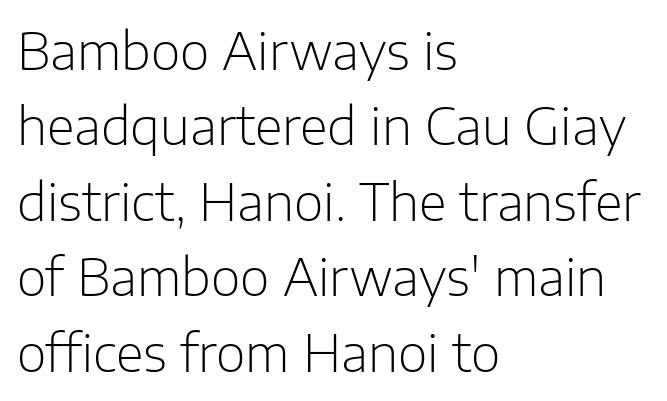
Q: Is the text bold? A: No.
Q: Is the text italic (slanted)? A: No, it is upright.
Q: Is the typeface a serif or a sans-serif typeface? A: Sans-serif.
Q: Is the text underlined? A: No.
Q: How is the paragraph aligned? A: Left-aligned.
Q: Is the spacing between letters normal or unusually wide? A: Normal.
Q: Is the spacing between lines tight, normal or loose? A: Normal.
Q: Width (condensed, normal, or wide)? A: Normal.
Q: Stroke contrast? A: Low.
Q: x-height? A: Medium.
Q: Monospaced? A: No.
